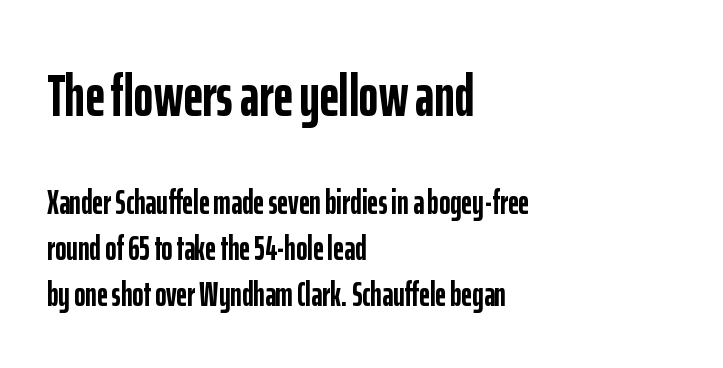
Q: Is the text bold? A: Yes.
Q: Is the text italic (slanted)? A: No, it is upright.
Q: Is the typeface a serif or a sans-serif typeface? A: Sans-serif.
Q: Is the text underlined? A: No.
Q: How is the paragraph aligned? A: Left-aligned.
Q: Is the spacing between letters normal or unusually wide? A: Normal.
Q: Is the spacing between lines tight, normal or loose? A: Normal.
Q: Which block of text is set in a larger size, the first (top) or the second (bottom)? A: The first (top) one.
Q: Width (condensed, normal, or wide)? A: Condensed.
Q: Stroke contrast? A: Low.
Q: x-height? A: Medium.
Q: Monospaced? A: No.
